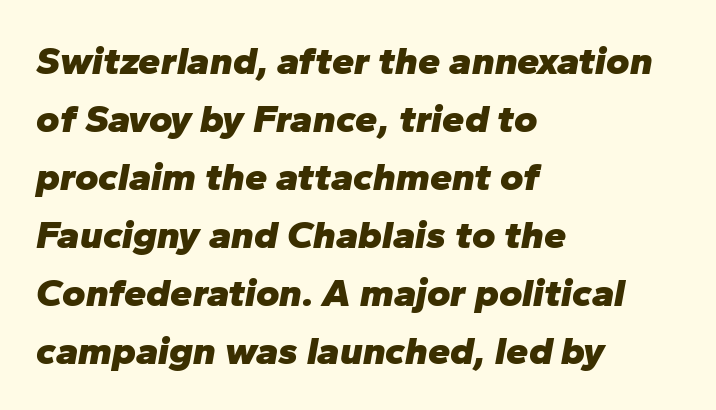
Q: Is the text bold? A: Yes.
Q: Is the text italic (slanted)? A: Yes, it leans right by about 10 degrees.
Q: Is the text underlined? A: No.
Q: How is the paragraph aligned? A: Left-aligned.
Q: Is the spacing between letters normal or unusually wide? A: Normal.
Q: Is the spacing between lines tight, normal or loose? A: Normal.
Q: Width (condensed, normal, or wide)? A: Normal.
Q: Stroke contrast? A: Low.
Q: x-height? A: Medium.
Q: Monospaced? A: No.
